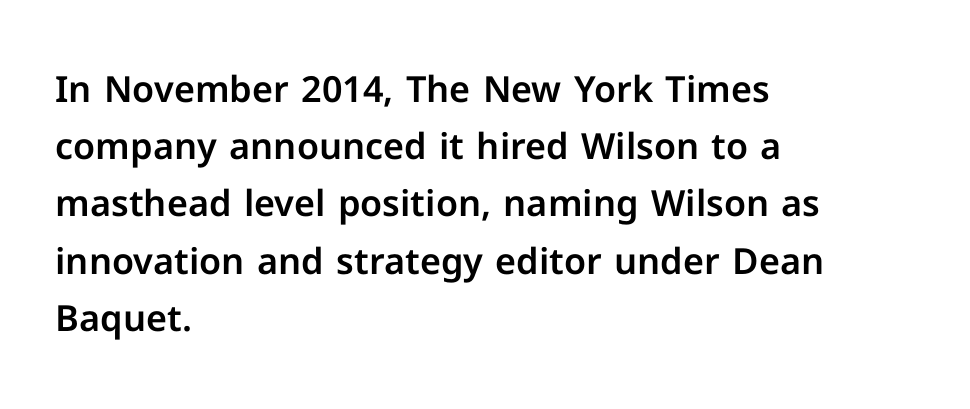
Proportional: the letters do not fall into vertical columns. Is there any slant? The stems are plumb. In terms of letterform style, serifs are entirely absent. Letters rest on an invisible, unmarked baseline. Observe the ordinary spacing: letters are neighbours, not strangers. Caption: multi-line text, flush left, ragged right.
